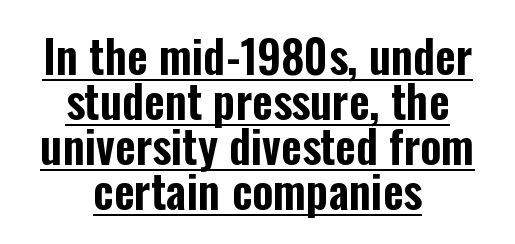
Students, note that the glyphs here touch the page at normal intervals. When letters stand straight like this, we call the style roman or upright. Check the space under the baseline: a stroke is drawn there. The lines in this sample share a center point and differ in where they start and stop. How would I describe the line gaps? Narrow and economical.
